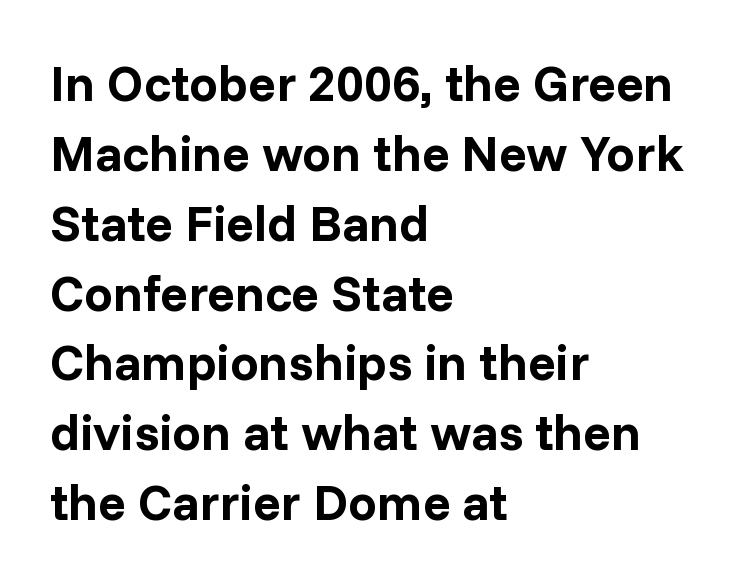
Stroke thickness is high; the sample reads as a true bold. Quick note: not italic, upright. Plain, unruled lines of type. The characters display no serif detailing; their extremities are plain. Looks like regular typesetting: each glyph gets only the width it needs. What stands out about the letter spacing? Nothing — it is the standard amount.
